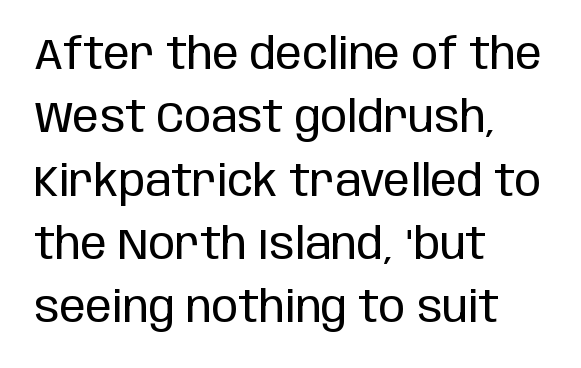
Q: Is the text bold? A: No.
Q: Is the text italic (slanted)? A: No, it is upright.
Q: Is the typeface a serif or a sans-serif typeface? A: Sans-serif.
Q: Is the text underlined? A: No.
Q: How is the paragraph aligned? A: Left-aligned.
Q: Is the spacing between letters normal or unusually wide? A: Normal.
Q: Is the spacing between lines tight, normal or loose? A: Normal.
Q: Width (condensed, normal, or wide)? A: Condensed.
Q: Stroke contrast? A: Low.
Q: x-height? A: Large.
Q: Monospaced? A: No.
